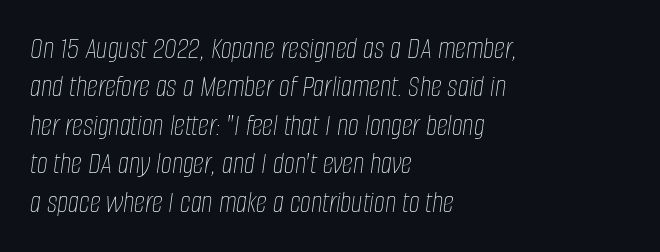
{"italic": "yes", "lean": "right", "slant_degrees": 8, "bold": "no", "weight": "thin", "width": "condensed", "stroke_contrast": "low", "x_height": "large", "monospaced": "no", "underline": "no", "align": "left", "line_spacing_ratio": 1.24, "letter_spacing": "normal", "letter_spacing_em": 0.0, "glyph_px": 31}
